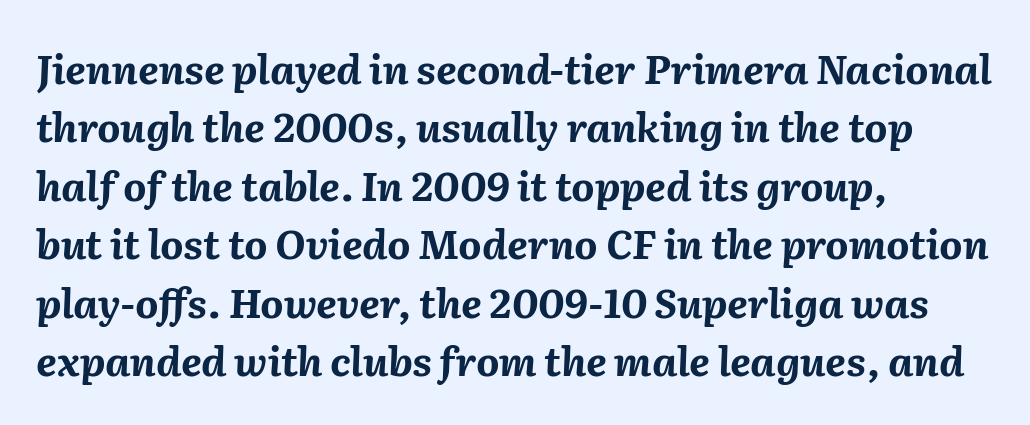
{"italic": "yes", "lean": "right", "slant_degrees": 2, "bold": "yes", "weight": "bold", "width": "normal", "stroke_contrast": "medium", "x_height": "medium", "monospaced": "no", "underline": "no", "align": "left", "line_spacing": "normal", "line_spacing_ratio": 1.46, "letter_spacing": "normal", "letter_spacing_em": 0.0, "glyph_px": 40}
